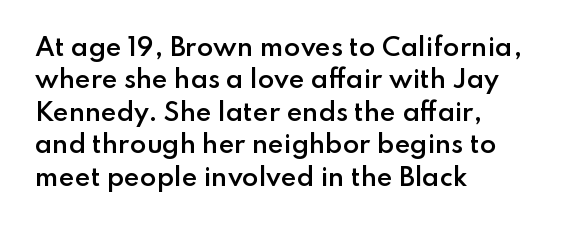
Does the leading feel generous? No, just average. Words float on clear page, feet unadorned. These lines carry some extra weight — a demibold, not a full bold. A classic flush-left, rag-right setting is used for this passage. The letters sit at their default tracking, neither squeezed nor spread.
